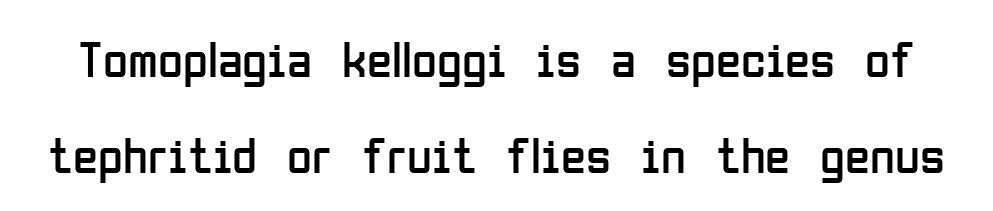
The image shows 51 px regular-weight, condensed sans-serif type, upright; set line spacing 1.89x, normal letter spacing, not underlined; low stroke contrast and a medium x-height.
